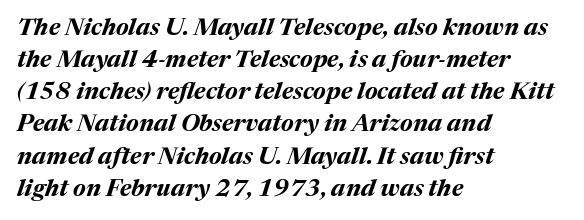
The image shows 24 px bold type, italic (leaning right); set left-aligned, normal line spacing (1.34x), normal letter spacing, not underlined.
